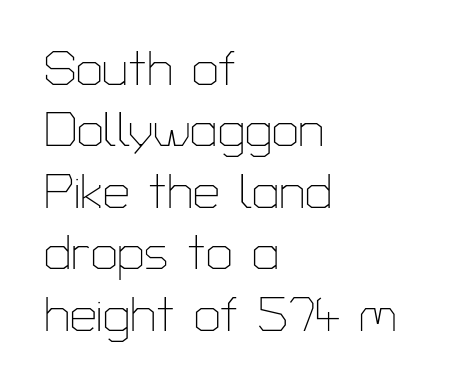
The image shows 48 px thin sans-serif type, upright; set left-aligned, normal line spacing (1.28x), normal letter spacing, not underlined; low stroke contrast and a medium x-height.
